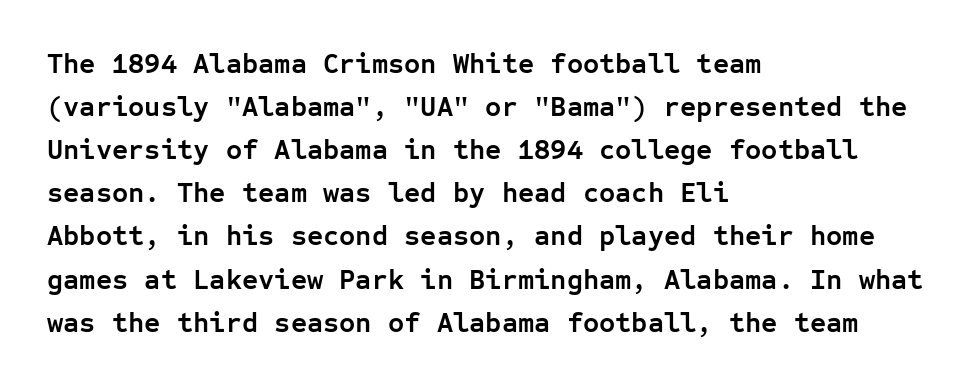
Students, note that the glyphs here touch the page at normal intervals. The glyphs have the mass of a bold cut. The area under the type is left untouched. Which margin do the lines hug? The left one — the right edge is uneven.
